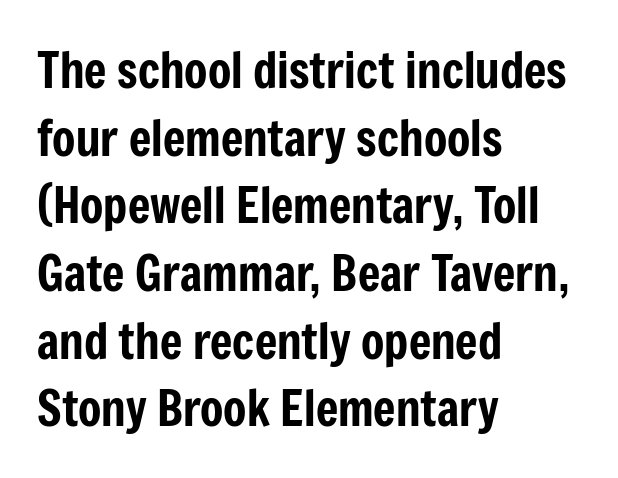
Q: Is the text italic (slanted)? A: No, it is upright.
Q: Is the typeface a serif or a sans-serif typeface? A: Sans-serif.
Q: Is the text underlined? A: No.
Q: How is the paragraph aligned? A: Left-aligned.
Q: Is the spacing between letters normal or unusually wide? A: Normal.
Q: Is the spacing between lines tight, normal or loose? A: Normal.
Q: Width (condensed, normal, or wide)? A: Condensed.
Q: Stroke contrast? A: Low.
Q: x-height? A: Medium.
Q: Monospaced? A: No.
